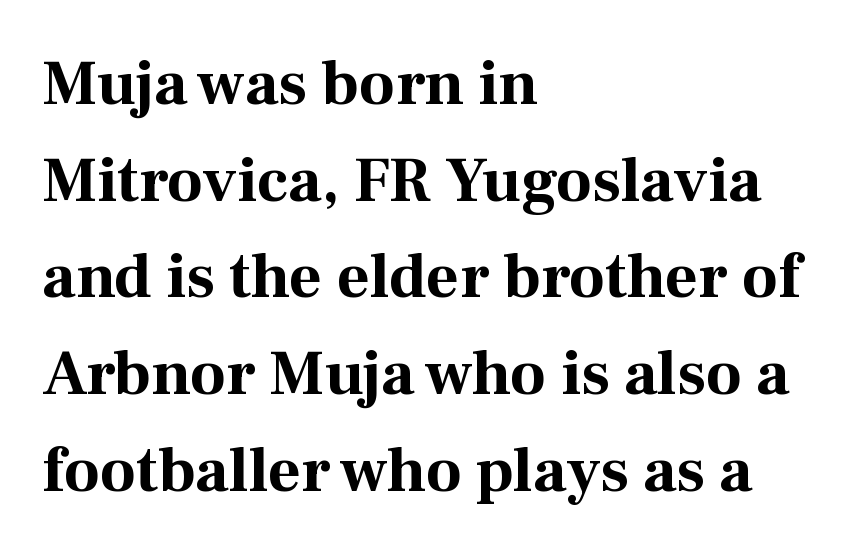
This sample has the flowing, uneven cadence of proportional lettering. Does the type have serifs? Yes, each stem ends in a small foot. Regarding leading, the lines here are spaced in the standard way. Heft: maximum for text — a bold. The paragraph has a hard left edge and a soft right edge.
